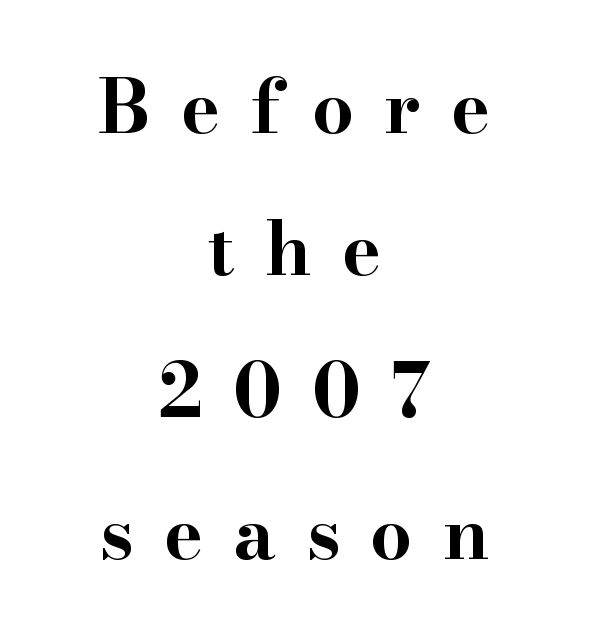
The image shows 74 px bold, wide serif type, upright; set centered, loose line spacing (1.92x), unusually wide letter spacing (+0.41 em), not underlined; high stroke contrast and a small x-height.
